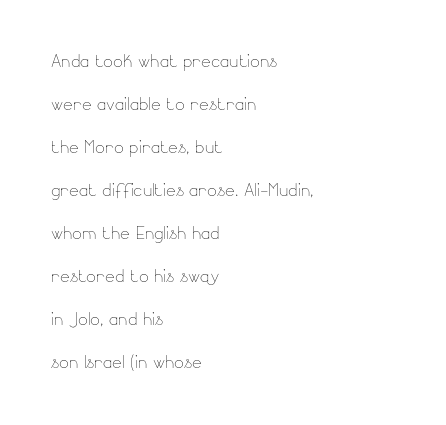
The image shows 23 px text type, upright; set left-aligned, line spacing 1.87x, normal letter spacing, not underlined.
